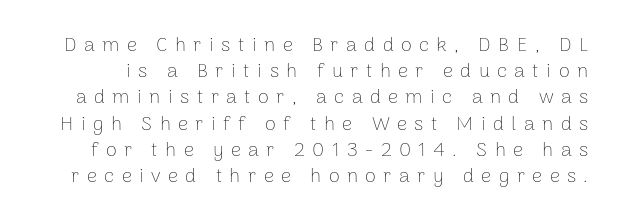
Q: Is the text bold? A: No.
Q: Is the text italic (slanted)? A: No, it is upright.
Q: Is the text underlined? A: No.
Q: Is the spacing between letters normal or unusually wide? A: Unusually wide.
Q: Is the spacing between lines tight, normal or loose? A: Normal.
